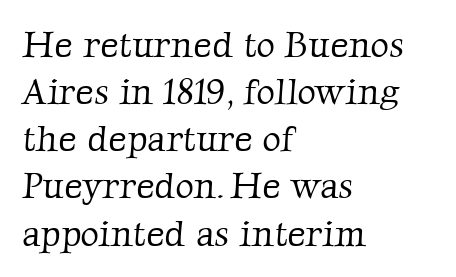
Q: Is the text bold? A: No.
Q: Is the typeface a serif or a sans-serif typeface? A: Serif.
Q: Is the text underlined? A: No.
Q: How is the paragraph aligned? A: Left-aligned.
Q: Is the spacing between letters normal or unusually wide? A: Normal.
Q: Is the spacing between lines tight, normal or loose? A: Normal.
Q: Width (condensed, normal, or wide)? A: Normal.
Q: Stroke contrast? A: Low.
Q: x-height? A: Medium.
Q: Monospaced? A: No.
